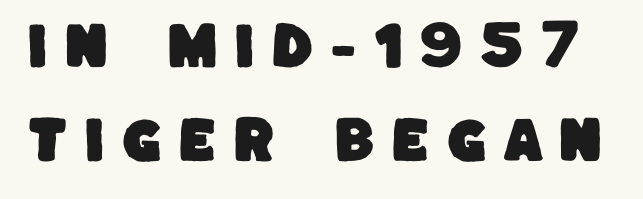
Q: Is the typeface a serif or a sans-serif typeface? A: Sans-serif.
Q: Is the text underlined? A: No.
Q: Is the spacing between letters normal or unusually wide? A: Unusually wide.
Q: Width (condensed, normal, or wide)? A: Normal.
Q: Stroke contrast? A: Low.
Q: x-height? A: Large.
Q: Monospaced? A: No.
